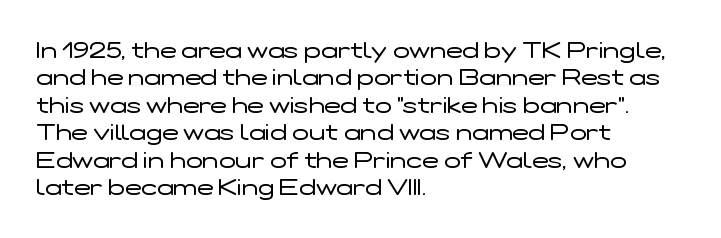
Q: Is the text bold? A: No.
Q: Is the text italic (slanted)? A: No, it is upright.
Q: Is the text underlined? A: No.
Q: How is the paragraph aligned? A: Left-aligned.
Q: Is the spacing between letters normal or unusually wide? A: Normal.
Q: Is the spacing between lines tight, normal or loose? A: Normal.
